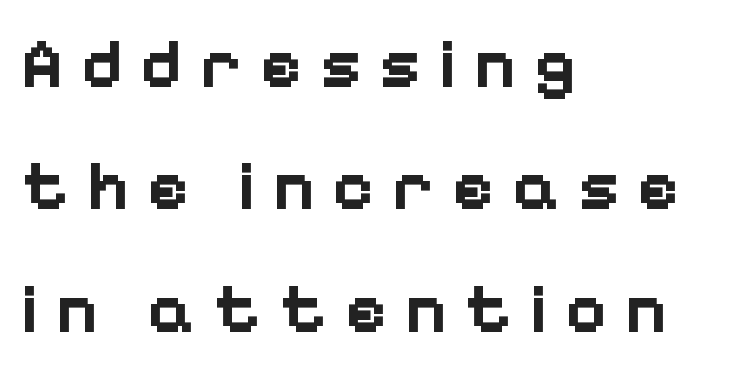
Q: Is the text bold? A: Yes.
Q: Is the text italic (slanted)? A: No, it is upright.
Q: Is the typeface a serif or a sans-serif typeface? A: Sans-serif.
Q: Is the text underlined? A: No.
Q: How is the paragraph aligned? A: Left-aligned.
Q: Is the spacing between letters normal or unusually wide? A: Unusually wide.
Q: Width (condensed, normal, or wide)? A: Normal.
Q: Stroke contrast? A: Low.
Q: x-height? A: Medium.
Q: Monospaced? A: No.
